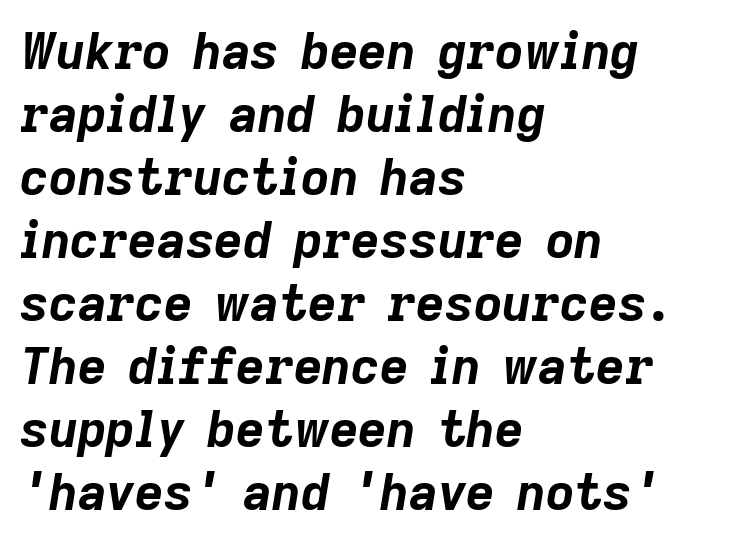
The strokes are fattened all the way to bold. The lines in this sample share a left origin and differ only in where they stop. Proportional: the letters do not fall into vertical columns. Italic? Definitely — the glyphs are oblique. The space directly below the letters is spotless.
